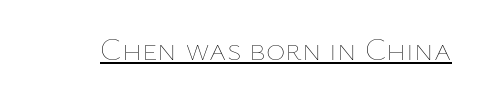
{"italic": "no", "bold": "no", "weight": "thin", "width": "normal", "stroke_contrast": "low", "x_height": "medium", "monospaced": "no", "underline": "yes", "letter_spacing": "normal", "letter_spacing_em": 0.0, "glyph_px": 33}
